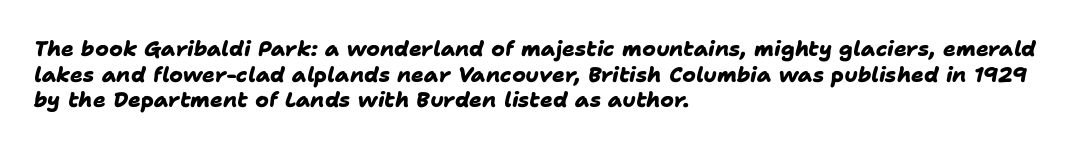
The image shows 21 px bold type; set left-aligned, line spacing 1.22x, normal letter spacing, not underlined.
